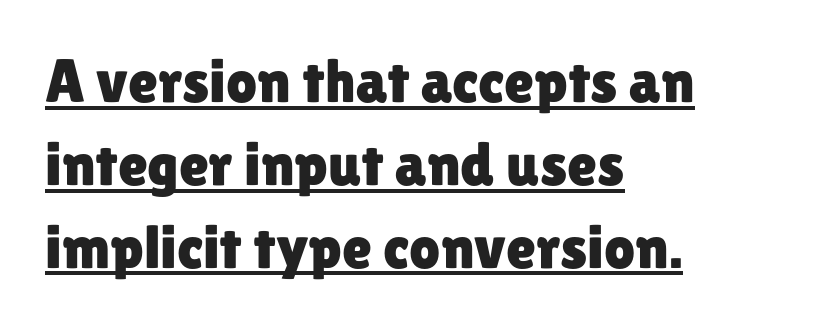
Somebody hit Ctrl+U on this one — the words are underlined. This sample keeps an unexceptional amount of space between lines. Posture: vertical. Short note: letters normally spaced. In CSS terms this would be text-align: left. Note the varied advance widths — an 'i' is clearly narrower than an 'm'.
